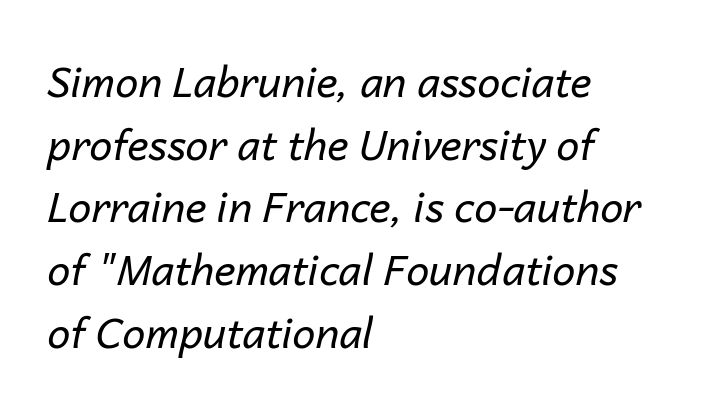
The image shows 41 px regular-weight type, italic (leaning right); set left-aligned, normal line spacing (1.53x), normal letter spacing, not underlined; low stroke contrast and a medium x-height.
